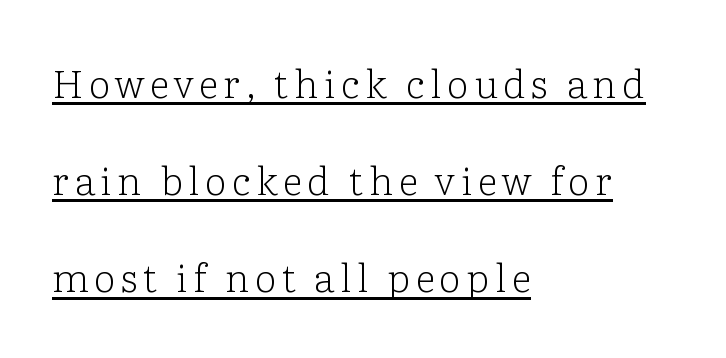
Loosely led — the rows are spread out. Italic: no, the glyphs are upright roman. Stroke mass is kept to a normal reading level or below. The paragraph shown leans on its left margin. Is this a sans? No — the strokes have serifs.
